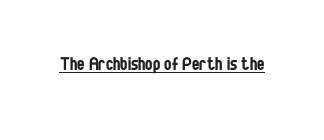
Q: Is the text bold? A: No.
Q: Is the text italic (slanted)? A: No, it is upright.
Q: Is the text underlined? A: Yes.
Q: Is the spacing between letters normal or unusually wide? A: Normal.
